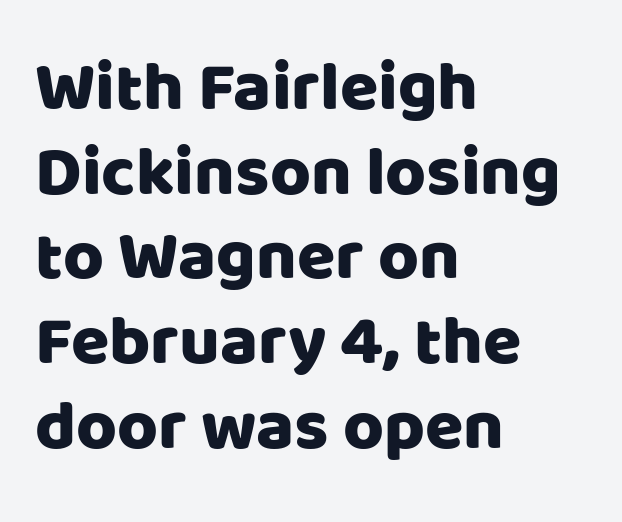
Q: Is the text italic (slanted)? A: No, it is upright.
Q: Is the typeface a serif or a sans-serif typeface? A: Sans-serif.
Q: Is the text underlined? A: No.
Q: How is the paragraph aligned? A: Left-aligned.
Q: Is the spacing between letters normal or unusually wide? A: Normal.
Q: Width (condensed, normal, or wide)? A: Normal.
Q: Stroke contrast? A: Low.
Q: x-height? A: Large.
Q: Monospaced? A: No.
